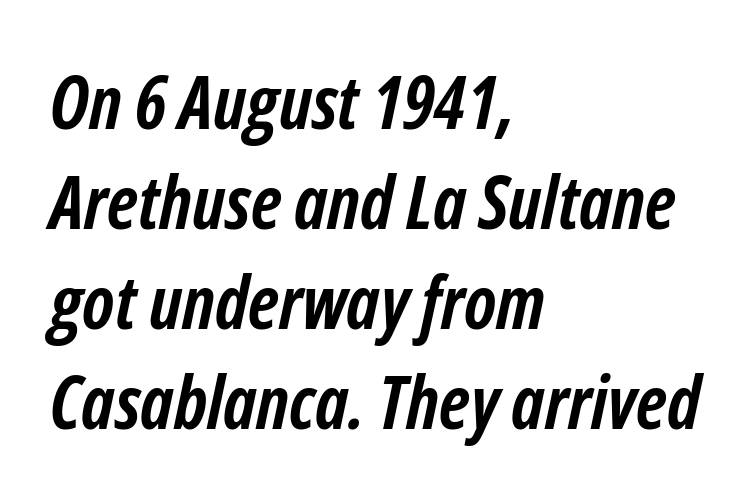
{"italic": "yes", "lean": "right", "slant_degrees": 12, "bold": "yes", "weight": "semibold", "width": "condensed", "stroke_contrast": "low", "x_height": "medium", "monospaced": "no", "underline": "no", "align": "left", "line_spacing": "normal", "line_spacing_ratio": 1.37, "letter_spacing": "normal", "letter_spacing_em": 0.0, "glyph_px": 73}
